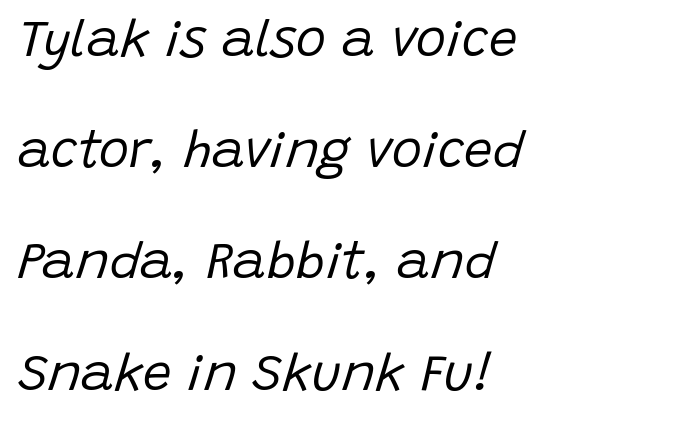
Q: Is the text bold? A: No.
Q: Is the text italic (slanted)? A: Yes, it leans right by about 15 degrees.
Q: Is the text underlined? A: No.
Q: How is the paragraph aligned? A: Left-aligned.
Q: Is the spacing between letters normal or unusually wide? A: Normal.
Q: Is the spacing between lines tight, normal or loose? A: Loose.
Q: Width (condensed, normal, or wide)? A: Normal.
Q: Stroke contrast? A: Low.
Q: x-height? A: Large.
Q: Monospaced? A: No.
